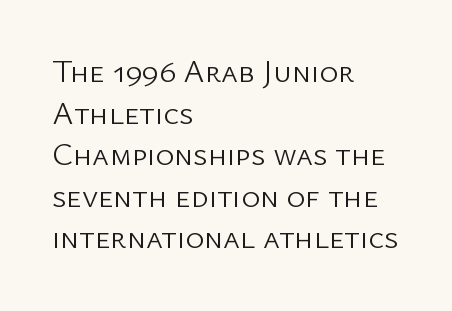
The image shows 32 px light sans-serif type, upright; set left-aligned, normal line spacing (1.3x), normal letter spacing, not underlined; low stroke contrast and a medium x-height.
